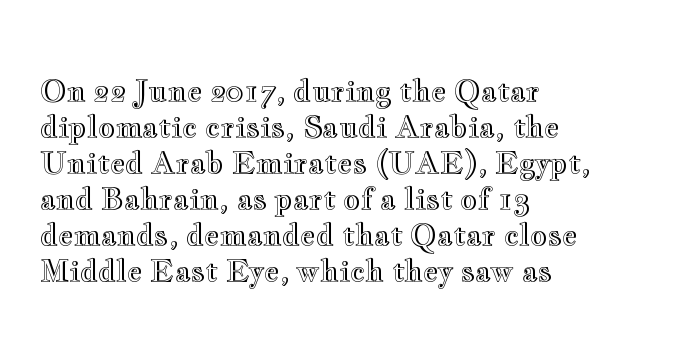
A typesetter would call this zero additional tracking. These lines stack with their left ends in a neat column. You could not count columns in this text — the font is proportionally spaced. Clear beneath every line of the passage. Style check: upright.
